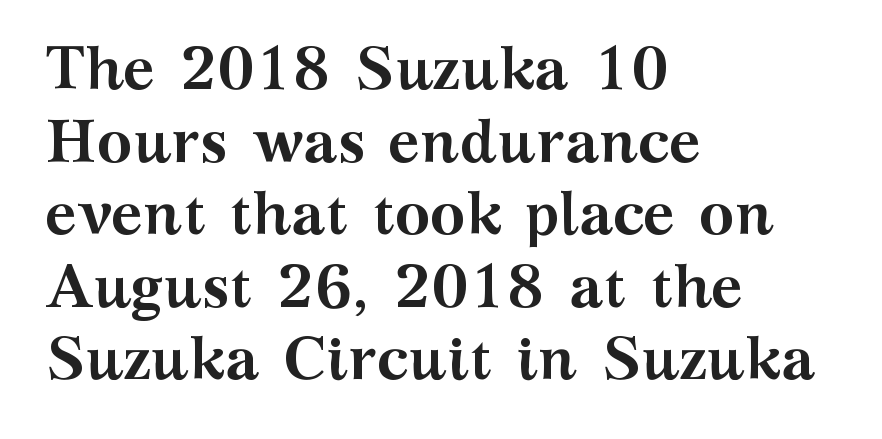
The image shows 60 px semibold, wide serif type, upright; set left-aligned, line spacing 1.21x, normal letter spacing, not underlined; medium stroke contrast and a medium x-height.
